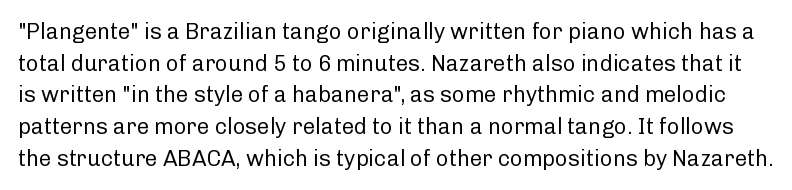
Q: Is the text bold? A: No.
Q: Is the text italic (slanted)? A: No, it is upright.
Q: Is the text underlined? A: No.
Q: Is the spacing between letters normal or unusually wide? A: Normal.
Q: Is the spacing between lines tight, normal or loose? A: Normal.
